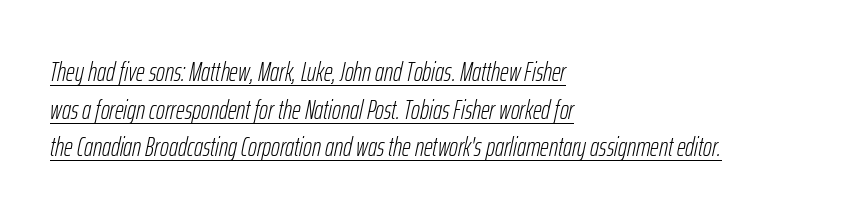
The image shows 27 px text type, italic (leaning right); set left-aligned, normal line spacing (1.39x), normal letter spacing, underlined.
